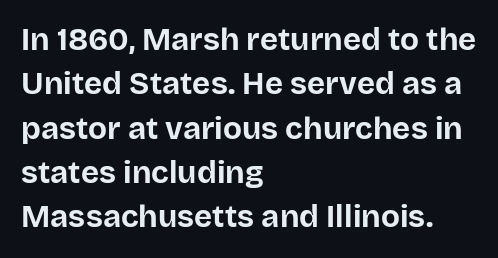
{"serif": "no", "italic": "no", "bold": "yes", "weight": "bold", "width": "normal", "stroke_contrast": "low", "x_height": "large", "monospaced": "no", "underline": "no", "align": "left", "line_spacing": "normal", "line_spacing_ratio": 1.43, "letter_spacing": "normal", "letter_spacing_em": 0.0, "glyph_px": 31}
